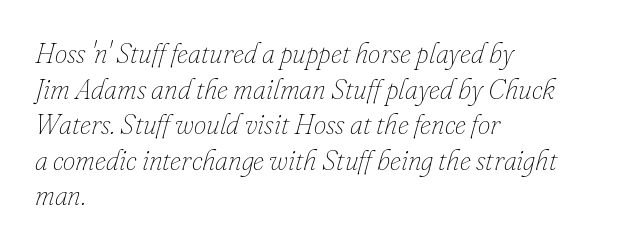
Q: Is the text bold? A: No.
Q: Is the text italic (slanted)? A: Yes, it leans right by about 16 degrees.
Q: Is the text underlined? A: No.
Q: How is the paragraph aligned? A: Left-aligned.
Q: Is the spacing between letters normal or unusually wide? A: Normal.
Q: Is the spacing between lines tight, normal or loose? A: Normal.
Q: Width (condensed, normal, or wide)? A: Normal.
Q: Stroke contrast? A: Low.
Q: x-height? A: Small.
Q: Monospaced? A: No.
